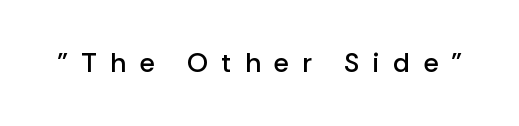
{"italic": "no", "bold": "semi", "underline": "no", "letter_spacing": "wide", "letter_spacing_em": 0.49, "glyph_px": 27}
